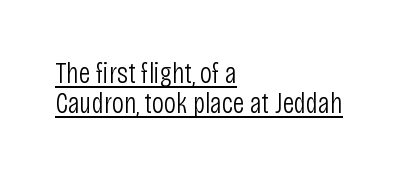
{"serif": "no", "italic": "no", "bold": "no", "weight": "light", "width": "condensed", "stroke_contrast": "low", "x_height": "large", "monospaced": "no", "underline": "yes", "align": "left", "line_spacing": "tight", "line_spacing_ratio": 0.99, "letter_spacing": "normal", "letter_spacing_em": 0.0, "glyph_px": 30}
